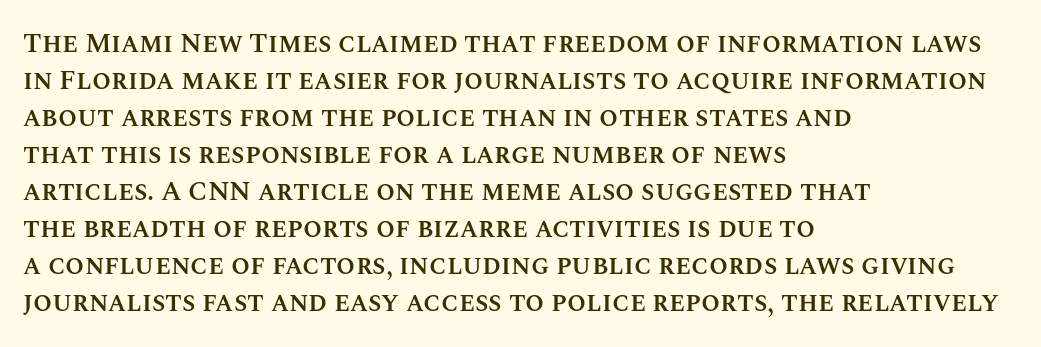
Nobody touched the tracking dial on this one. The space between consecutive lines is moderate. The area under the type is left untouched. Posture: straight, roman, zero tilt. The glyphs have the mass of a demibold cut, below bold.
